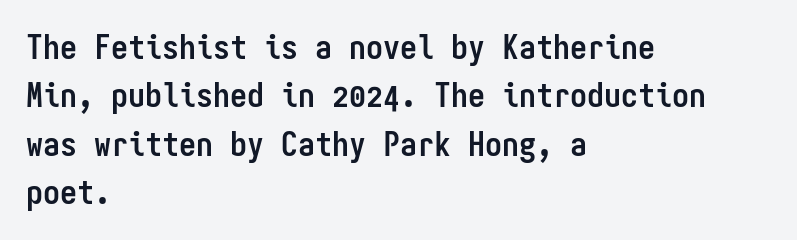
The image shows 34 px semibold, condensed sans-serif type, upright, monospaced; set left-aligned, normal line spacing (1.42x), normal letter spacing, not underlined; low stroke contrast and a medium x-height.
